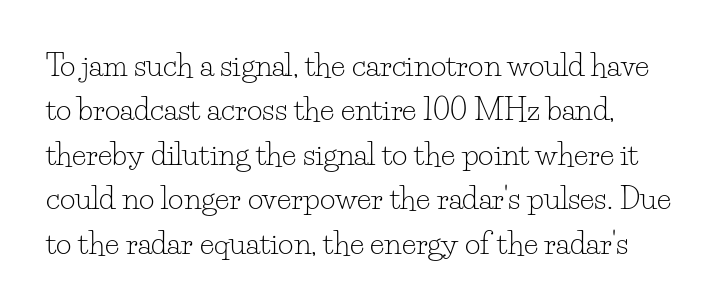
Q: Is the text bold? A: No.
Q: Is the text italic (slanted)? A: No, it is upright.
Q: Is the typeface a serif or a sans-serif typeface? A: Serif.
Q: Is the text underlined? A: No.
Q: Is the spacing between letters normal or unusually wide? A: Normal.
Q: Is the spacing between lines tight, normal or loose? A: Normal.
Q: Width (condensed, normal, or wide)? A: Normal.
Q: Stroke contrast? A: Low.
Q: x-height? A: Small.
Q: Monospaced? A: No.
